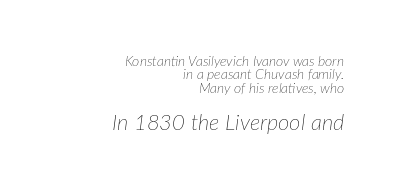
Compared with typical paragraphs, the rows here are closer together. Does the copy run flush right? Yes — the right margin is perfectly even. Does the lettering tilt? It does — this is italic. Underline: absent. The emphasis by scale lands on block number two, below.
